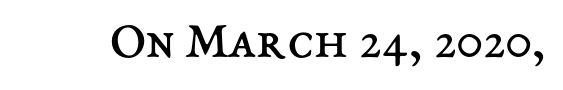
The cut favours lightness, reaching ordinary text weight at its darkest. Letters rest on an invisible, unmarked baseline. How are the letters spaced? Ordinarily, with no added tracking. Characters remain perfectly vertical along every line.
